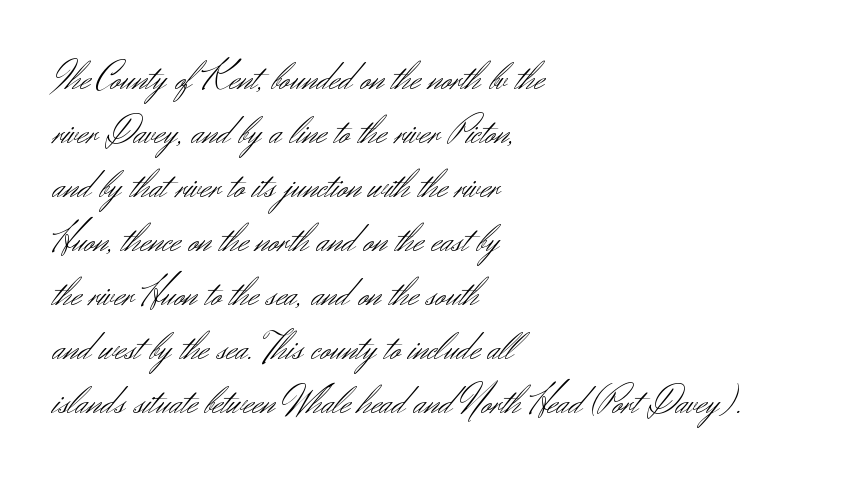
{"serif": "no", "bold": "no", "weight": "light", "width": "normal", "stroke_contrast": "medium", "x_height": "small", "monospaced": "no", "underline": "no", "align": "left", "line_spacing": "normal", "line_spacing_ratio": 1.35, "letter_spacing": "normal", "letter_spacing_em": 0.0, "glyph_px": 40}
